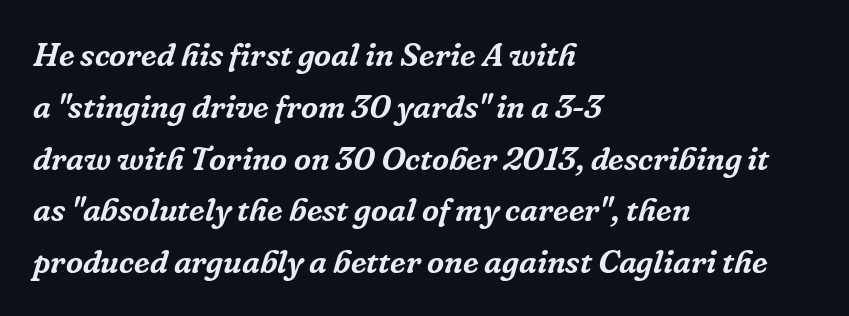
Q: Is the text italic (slanted)? A: Yes, it leans right by about 16 degrees.
Q: Is the typeface a serif or a sans-serif typeface? A: Serif.
Q: Is the text underlined? A: No.
Q: How is the paragraph aligned? A: Left-aligned.
Q: Is the spacing between letters normal or unusually wide? A: Normal.
Q: Is the spacing between lines tight, normal or loose? A: Normal.
Q: Width (condensed, normal, or wide)? A: Normal.
Q: Stroke contrast? A: Low.
Q: x-height? A: Medium.
Q: Monospaced? A: No.
